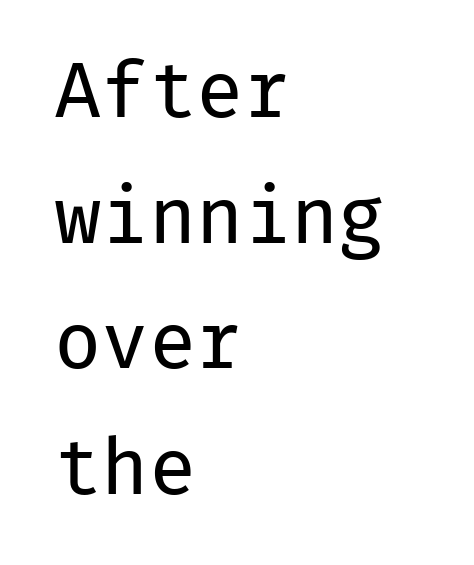
Every character here occupies the same horizontal width, giving the sample a typewriter-like rhythm. Each new line begins a customary step beneath the previous one. The face used here is rendered with its standard letterfit. The foot of each line stays bare and open. The type sits square on the baseline with zero lean.
